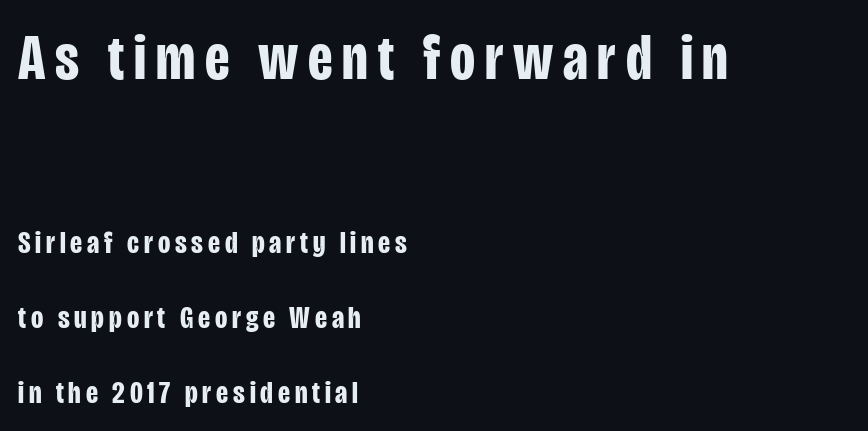
The image shows 65 px bold, condensed sans-serif type, upright; set left-aligned, loose line spacing (2.35x), not underlined; the first (top) block is 2.03x larger; low stroke contrast and a large x-height.
